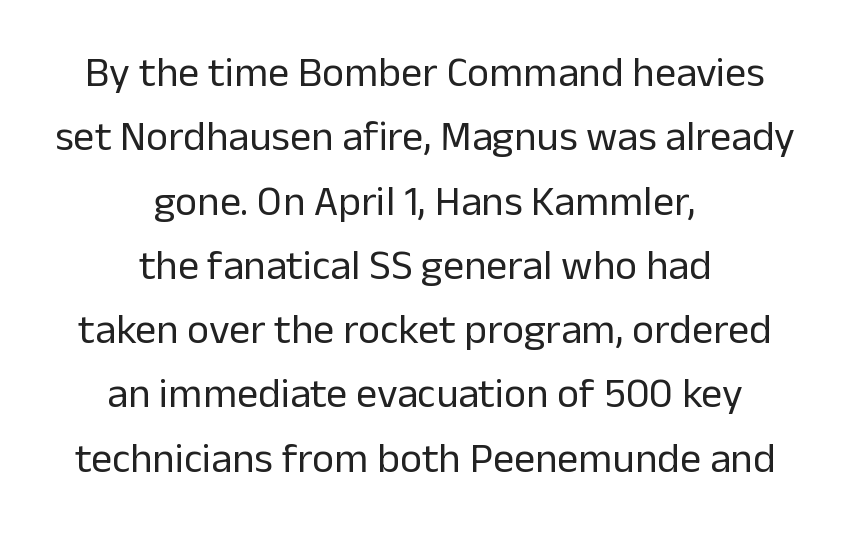
{"serif": "no", "italic": "no", "bold": "no", "weight": "regular", "width": "normal", "stroke_contrast": "low", "x_height": "medium", "monospaced": "no", "underline": "no", "align": "center", "line_spacing": "normal", "line_spacing_ratio": 1.53, "letter_spacing": "normal", "letter_spacing_em": 0.0, "glyph_px": 42}
